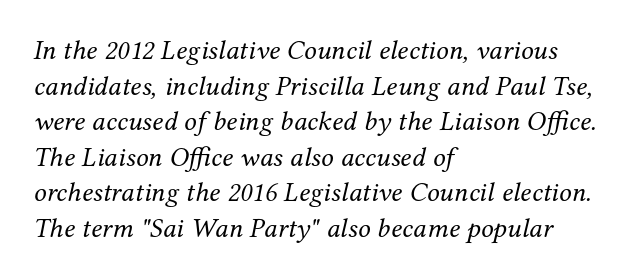
No word sits above an underline. Stem width sits at or under what a default text font uses. This sample uses a serif face. Which margin do the lines hug? The left one — the right edge is uneven. The designer left line spacing at the default. Each letter keeps its own natural width here, so spacing adapts to shape.
